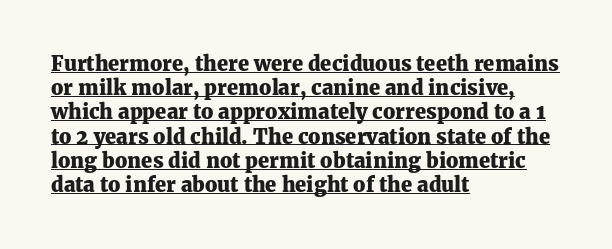
Q: Is the text bold? A: Yes.
Q: Is the text italic (slanted)? A: No, it is upright.
Q: Is the text underlined? A: Yes.
Q: How is the paragraph aligned? A: Left-aligned.
Q: Is the spacing between letters normal or unusually wide? A: Normal.
